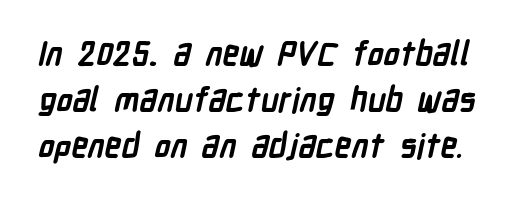
The image shows 33 px semibold, condensed sans-serif type; set normal line spacing (1.39x), normal letter spacing, not underlined; low stroke contrast and a medium x-height.
